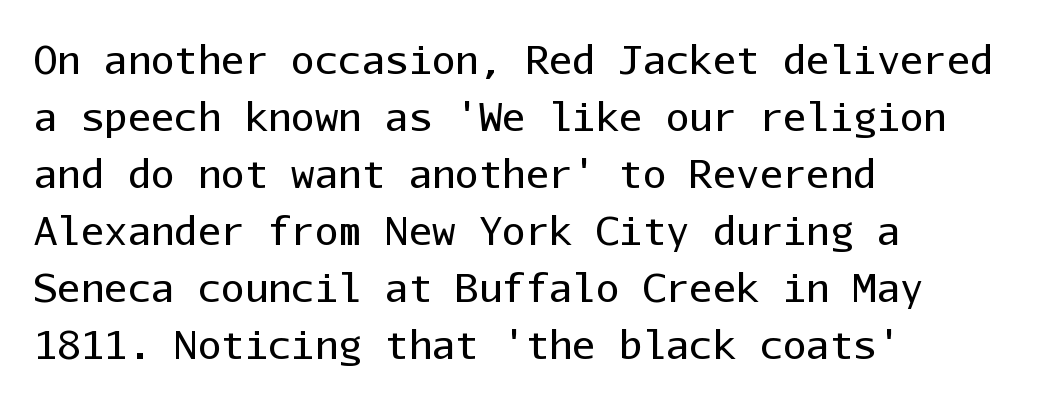
The image shows 39 px regular-weight sans-serif type, upright, monospaced; set left-aligned, normal line spacing (1.46x), normal letter spacing, not underlined; low stroke contrast and a medium x-height.
